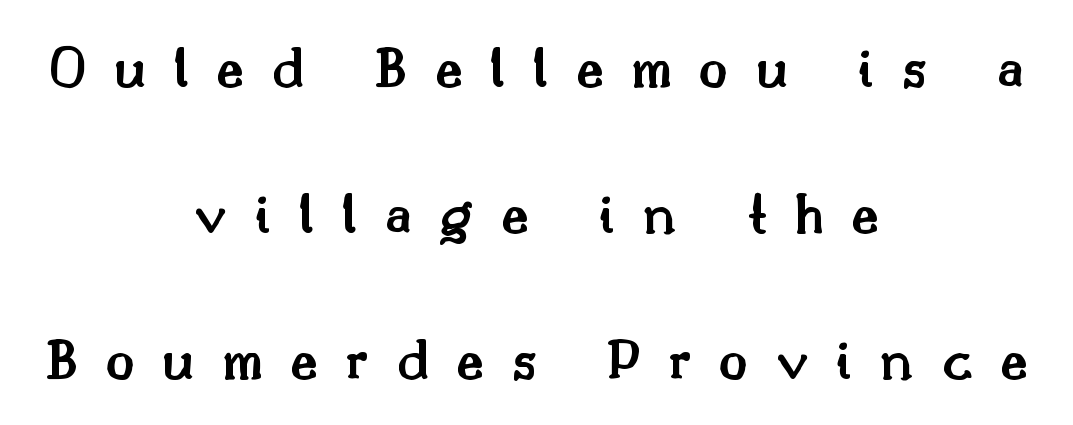
{"serif": "yes", "italic": "no", "bold": "semi", "weight": "semibold", "width": "normal", "stroke_contrast": "medium", "x_height": "small", "monospaced": "no", "underline": "no", "align": "center", "line_spacing": "loose", "line_spacing_ratio": 2.43, "letter_spacing": "wide", "letter_spacing_em": 0.46, "glyph_px": 60}
